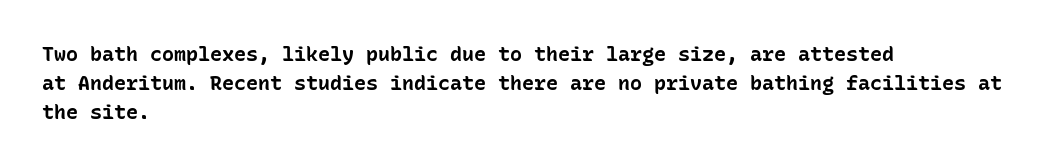
{"italic": "no", "bold": "yes", "underline": "no", "align": "left", "line_spacing": "normal", "line_spacing_ratio": 1.44, "letter_spacing": "normal", "letter_spacing_em": 0.0, "glyph_px": 20}
